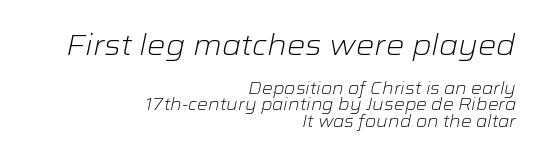
Q: Is the text bold? A: No.
Q: Is the text italic (slanted)? A: Yes, it leans right by about 12 degrees.
Q: Is the text underlined? A: No.
Q: How is the paragraph aligned? A: Right-aligned.
Q: Is the spacing between letters normal or unusually wide? A: Normal.
Q: Is the spacing between lines tight, normal or loose? A: Tight.
Q: Which block of text is set in a larger size, the first (top) or the second (bottom)? A: The first (top) one.
Q: Width (condensed, normal, or wide)? A: Wide.
Q: Stroke contrast? A: Low.
Q: x-height? A: Medium.
Q: Monospaced? A: No.
